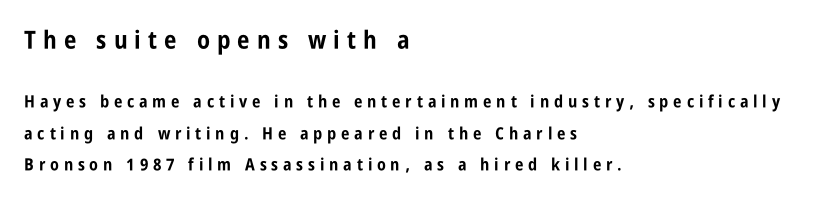
{"italic": "no", "bold": "yes", "underline": "no", "align": "left", "line_spacing_ratio": 1.85, "letter_spacing": "wide", "letter_spacing_em": 0.28, "larger_block": "first", "size_ratio": 1.47, "glyph_px": 25}
